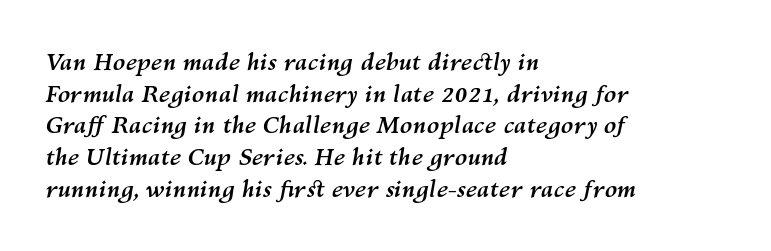
The image shows 23 px bold type, italic (leaning right); set left-aligned, normal line spacing (1.38x), normal letter spacing, not underlined.
